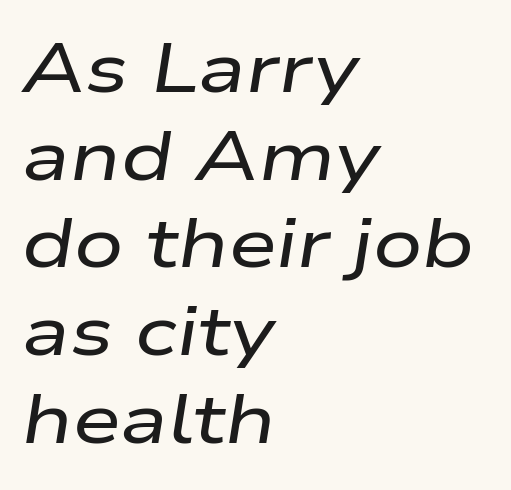
Q: Is the text italic (slanted)? A: Yes, it leans right by about 9 degrees.
Q: Is the text underlined? A: No.
Q: How is the paragraph aligned? A: Left-aligned.
Q: Is the spacing between letters normal or unusually wide? A: Normal.
Q: Is the spacing between lines tight, normal or loose? A: Normal.
Q: Width (condensed, normal, or wide)? A: Wide.
Q: Stroke contrast? A: Low.
Q: x-height? A: Medium.
Q: Monospaced? A: No.
